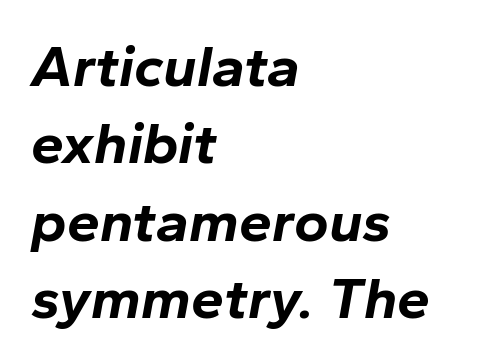
Q: Is the text bold? A: Yes.
Q: Is the text italic (slanted)? A: Yes, it leans right by about 10 degrees.
Q: Is the text underlined? A: No.
Q: How is the paragraph aligned? A: Left-aligned.
Q: Is the spacing between letters normal or unusually wide? A: Normal.
Q: Is the spacing between lines tight, normal or loose? A: Normal.
Q: Width (condensed, normal, or wide)? A: Normal.
Q: Stroke contrast? A: Low.
Q: x-height? A: Medium.
Q: Monospaced? A: No.
